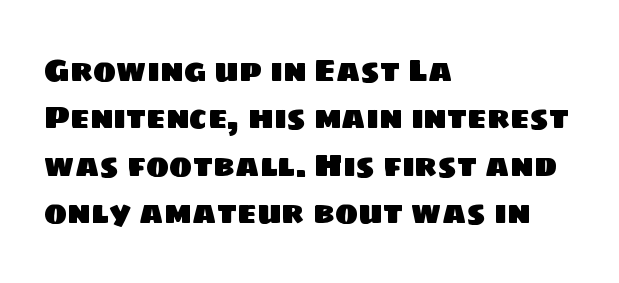
{"serif": "no", "width": "normal", "stroke_contrast": "low", "x_height": "large", "monospaced": "no", "underline": "no", "align": "left", "line_spacing": "normal", "line_spacing_ratio": 1.53, "letter_spacing": "normal", "letter_spacing_em": 0.0, "glyph_px": 31}
